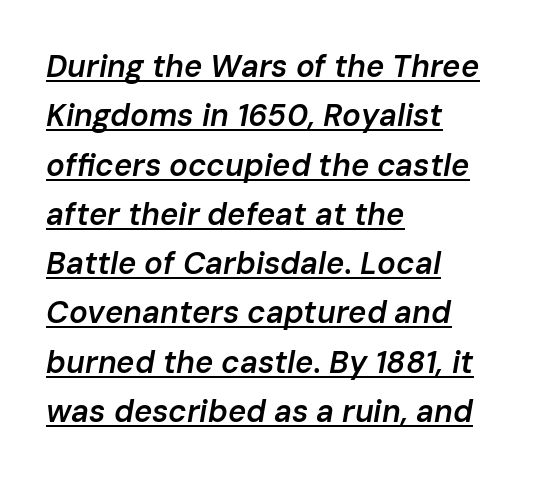
{"italic": "yes", "lean": "right", "slant_degrees": 10, "bold": "semi", "weight": "semibold", "width": "normal", "stroke_contrast": "low", "x_height": "medium", "monospaced": "no", "underline": "yes", "align": "left", "line_spacing": "normal", "line_spacing_ratio": 1.59, "letter_spacing": "normal", "letter_spacing_em": 0.0, "glyph_px": 31}
